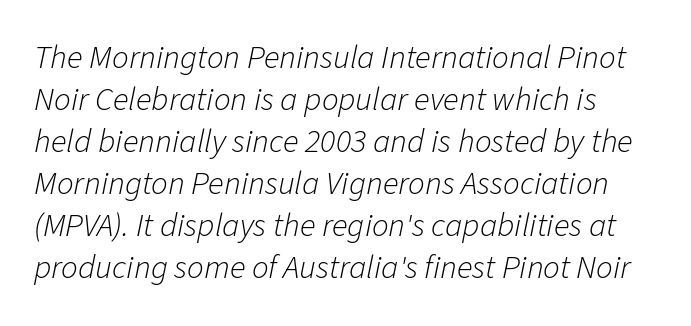
The image shows 33 px light type, italic (leaning right); set normal line spacing (1.27x), normal letter spacing, not underlined; low stroke contrast and a medium x-height.
